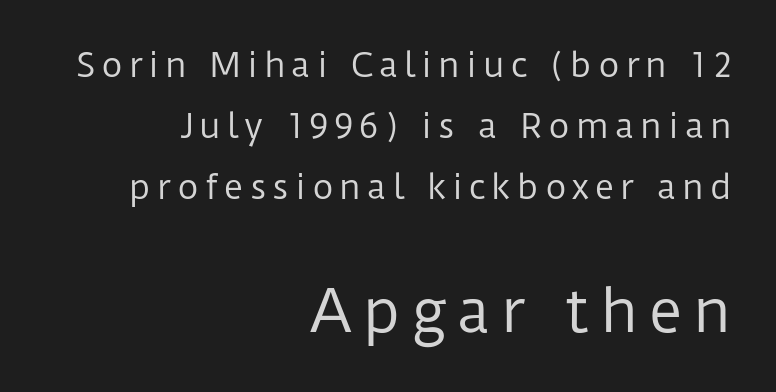
The image shows 58 px regular-weight sans-serif type, upright; set right-aligned, line spacing 1.85x, not underlined; the second (bottom) block is 1.76x larger; low stroke contrast and a medium x-height.
